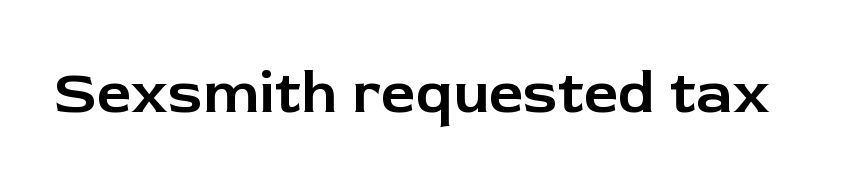
The image shows 61 px sans-serif type, upright; set normal letter spacing, not underlined; low stroke contrast and a medium x-height.
